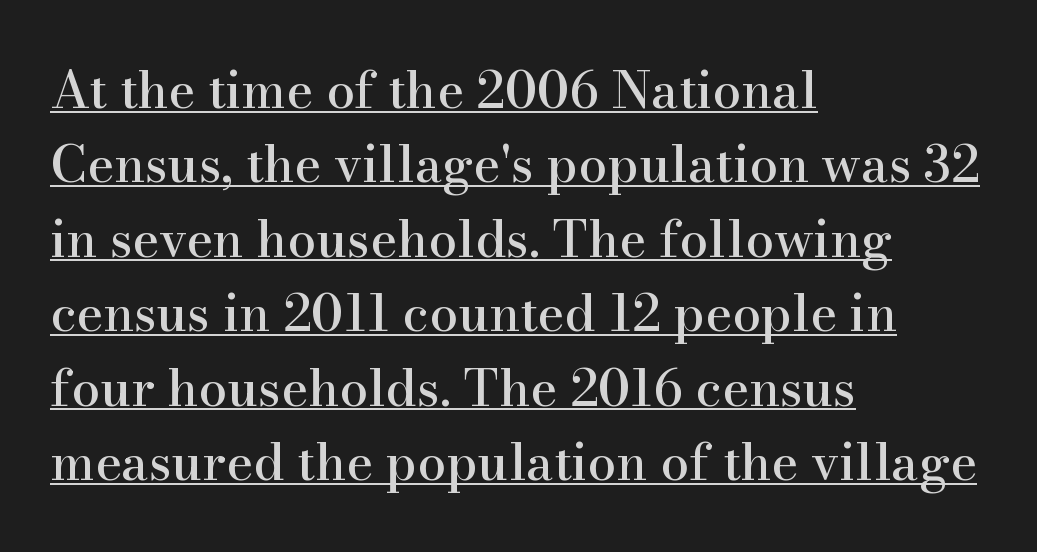
The image shows 51 px serif type, upright; set left-aligned, normal line spacing (1.46x), normal letter spacing, underlined; high stroke contrast and a small x-height.
